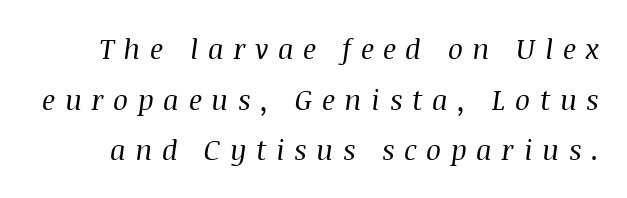
The image shows 28 px regular-weight serif type, italic (leaning right); set line spacing 1.81x, unusually wide letter spacing (+0.34 em), not underlined; medium stroke contrast and a large x-height.
